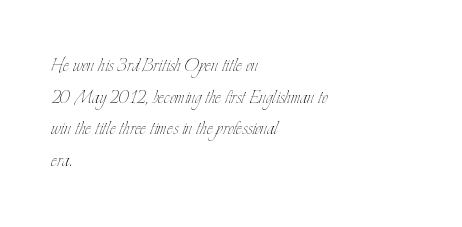
Q: Is the text bold? A: No.
Q: Is the text italic (slanted)? A: Yes.
Q: Is the text underlined? A: No.
Q: How is the paragraph aligned? A: Left-aligned.
Q: Is the spacing between letters normal or unusually wide? A: Normal.
Q: Is the spacing between lines tight, normal or loose? A: Normal.
